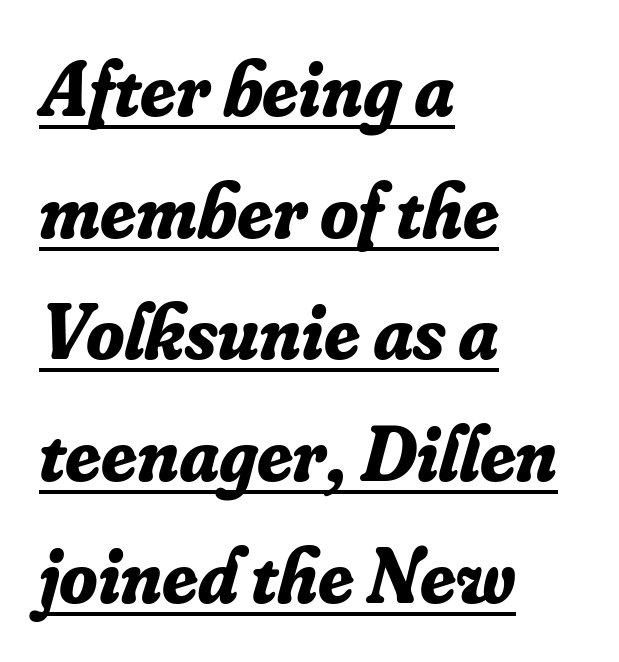
The letters are slanted; this is an italic face. Do the characters align in a grid? No, the font is proportional. In terms of letterform style, serifs are clearly present. Characters follow at the spacing the type designer built in. How heavy is the stroke? Heavy — this is a bold.
